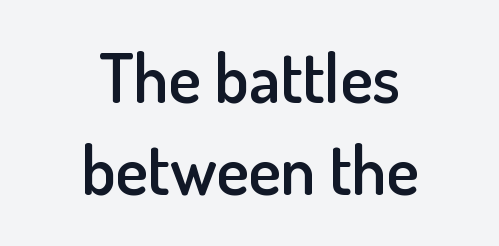
{"serif": "no", "italic": "no", "bold": "semi", "weight": "semibold", "width": "normal", "stroke_contrast": "low", "x_height": "small", "monospaced": "no", "underline": "no", "align": "center", "line_spacing": "normal", "line_spacing_ratio": 1.36, "letter_spacing": "normal", "letter_spacing_em": 0.0, "glyph_px": 68}
